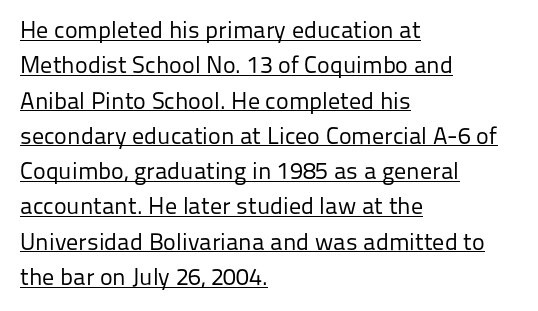
The image shows 24 px text type, upright; set left-aligned, normal line spacing (1.47x), normal letter spacing, underlined.
